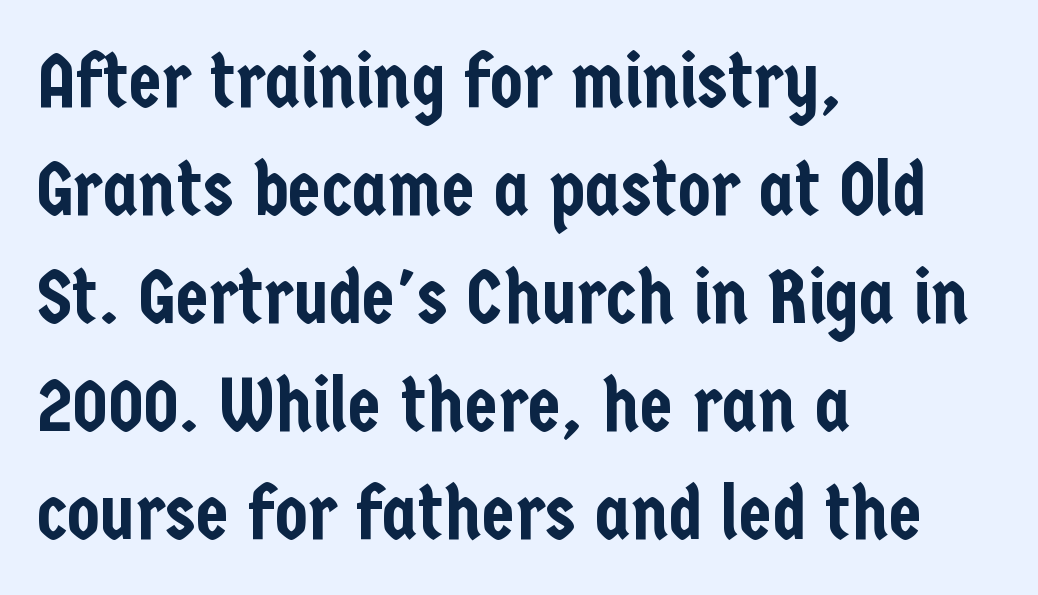
{"serif": "no", "italic": "no", "width": "condensed", "stroke_contrast": "low", "x_height": "medium", "monospaced": "no", "underline": "no", "align": "left", "line_spacing": "normal", "line_spacing_ratio": 1.42, "letter_spacing": "normal", "letter_spacing_em": 0.0, "glyph_px": 76}
